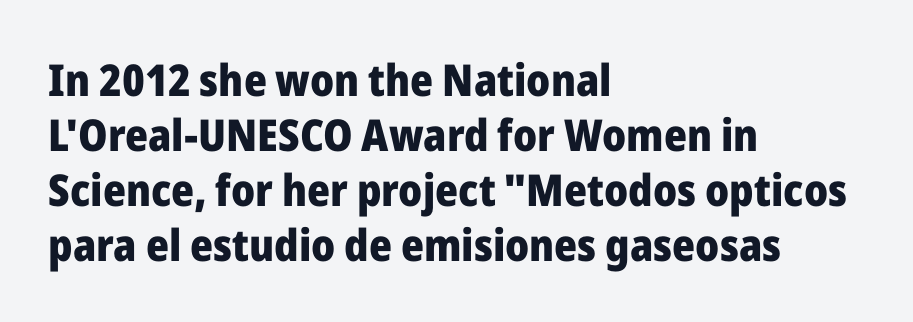
{"serif": "no", "italic": "no", "bold": "yes", "weight": "heavy", "width": "normal", "stroke_contrast": "low", "x_height": "medium", "monospaced": "no", "underline": "no", "align": "left", "line_spacing": "normal", "line_spacing_ratio": 1.25, "letter_spacing": "normal", "letter_spacing_em": 0.0, "glyph_px": 44}
